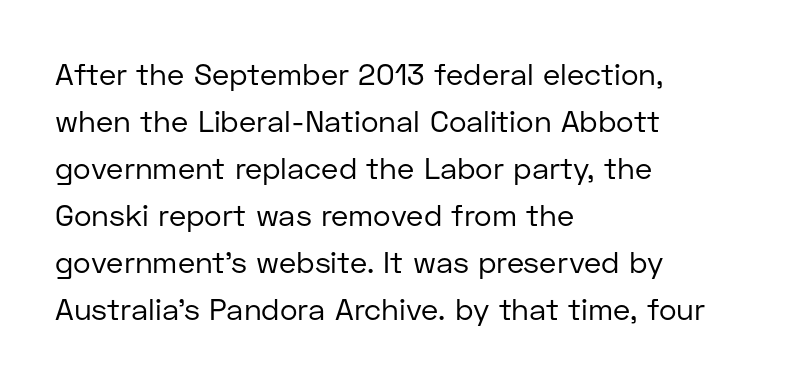
The image shows 30 px regular-weight sans-serif type, upright; set left-aligned, normal line spacing (1.57x), normal letter spacing, not underlined; low stroke contrast and a medium x-height.
